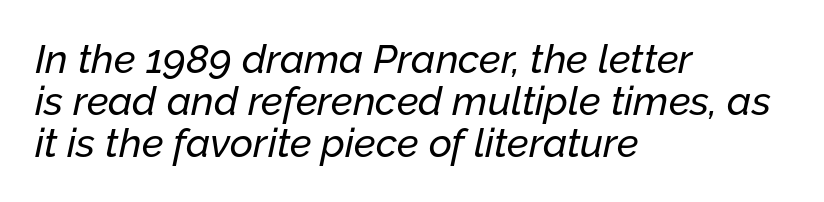
Q: Is the text italic (slanted)? A: Yes, it leans right by about 12 degrees.
Q: Is the text underlined? A: No.
Q: How is the paragraph aligned? A: Left-aligned.
Q: Is the spacing between letters normal or unusually wide? A: Normal.
Q: Is the spacing between lines tight, normal or loose? A: Tight.
Q: Width (condensed, normal, or wide)? A: Normal.
Q: Stroke contrast? A: Low.
Q: x-height? A: Medium.
Q: Monospaced? A: No.
